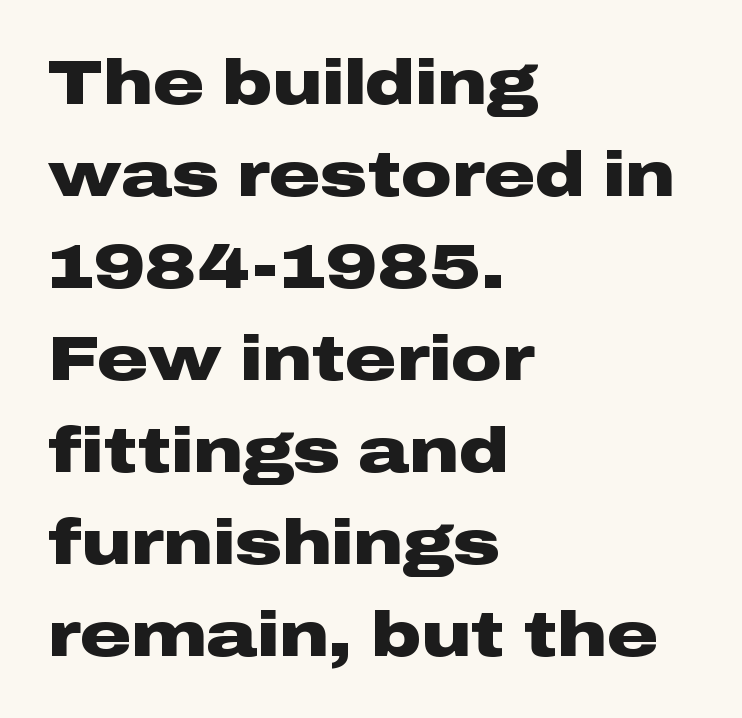
{"serif": "no", "italic": "no", "bold": "yes", "weight": "heavy", "width": "wide", "stroke_contrast": "low", "x_height": "medium", "monospaced": "no", "underline": "no", "align": "left", "line_spacing": "normal", "line_spacing_ratio": 1.46, "letter_spacing": "normal", "letter_spacing_em": 0.0, "glyph_px": 63}
